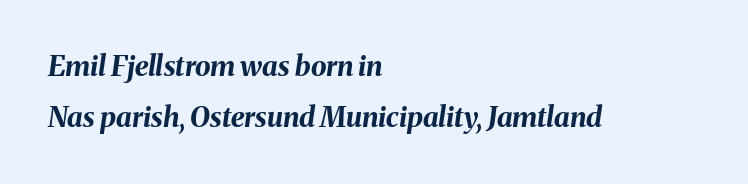
The image shows 28 px bold type, italic (leaning right); set left-aligned, line spacing 1.83x, normal letter spacing, not underlined; medium stroke contrast and a medium x-height.
